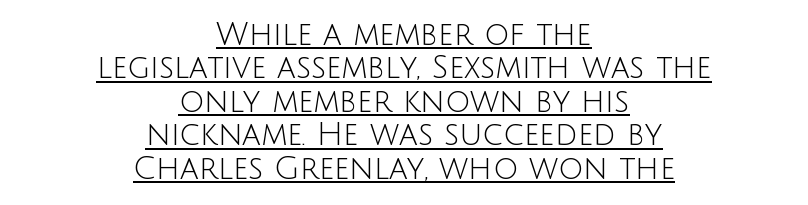
Classification — sans serif. Quick note: underline on. A light-to-regular cut is what we see here. Varying glyph widths throughout — classic text-font behaviour. The vertical gap from one line to the next is small.
